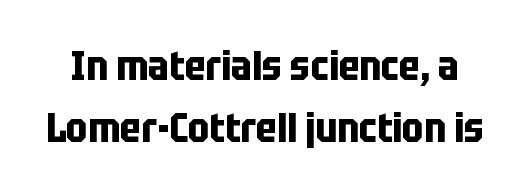
{"serif": "no", "italic": "no", "bold": "yes", "weight": "bold", "width": "condensed", "stroke_contrast": "low", "x_height": "large", "monospaced": "no", "underline": "no", "line_spacing": "normal", "line_spacing_ratio": 1.56, "letter_spacing": "normal", "letter_spacing_em": 0.0, "glyph_px": 40}
